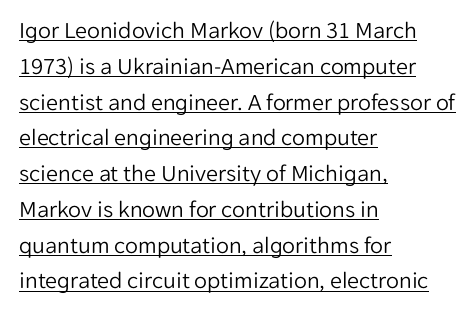
{"italic": "no", "bold": "no", "underline": "yes", "align": "left", "line_spacing": "normal", "line_spacing_ratio": 1.49, "letter_spacing": "normal", "letter_spacing_em": 0.0, "glyph_px": 24}
